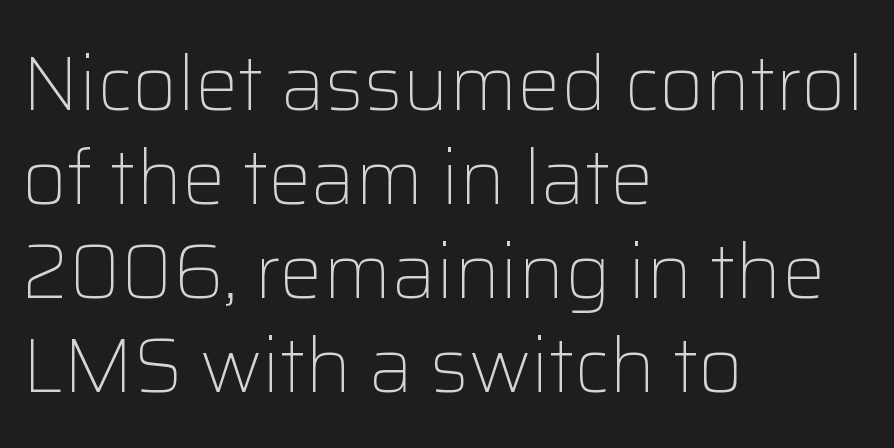
Q: Is the text bold? A: No.
Q: Is the text italic (slanted)? A: No, it is upright.
Q: Is the typeface a serif or a sans-serif typeface? A: Sans-serif.
Q: Is the text underlined? A: No.
Q: How is the paragraph aligned? A: Left-aligned.
Q: Is the spacing between letters normal or unusually wide? A: Normal.
Q: Width (condensed, normal, or wide)? A: Normal.
Q: Stroke contrast? A: Low.
Q: x-height? A: Medium.
Q: Monospaced? A: No.
